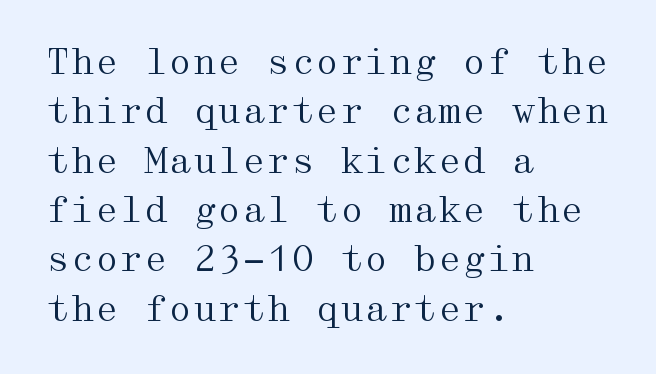
{"serif": "yes", "italic": "no", "bold": "no", "weight": "regular", "width": "wide", "stroke_contrast": "medium", "x_height": "medium", "underline": "no", "align": "left", "line_spacing": "normal", "line_spacing_ratio": 1.41, "letter_spacing": "normal", "letter_spacing_em": 0.0, "glyph_px": 35}
